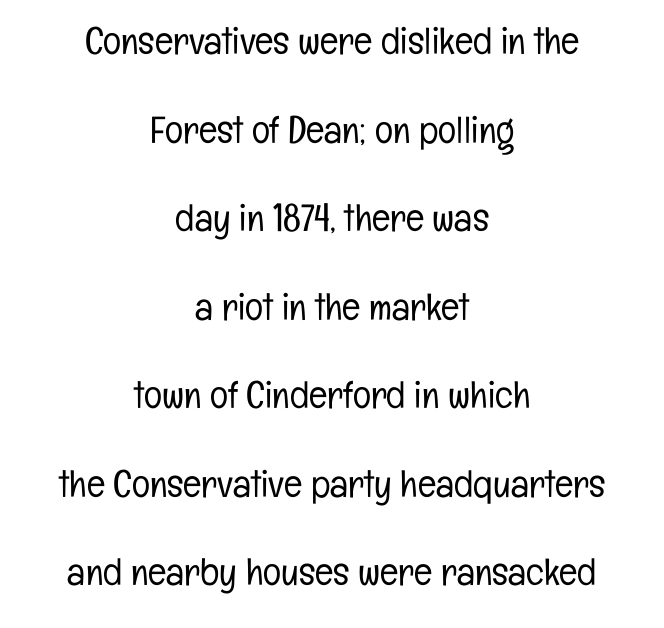
The image shows 38 px light, condensed sans-serif type, upright; set centered, loose line spacing (2.33x), normal letter spacing, not underlined; low stroke contrast and a medium x-height.
